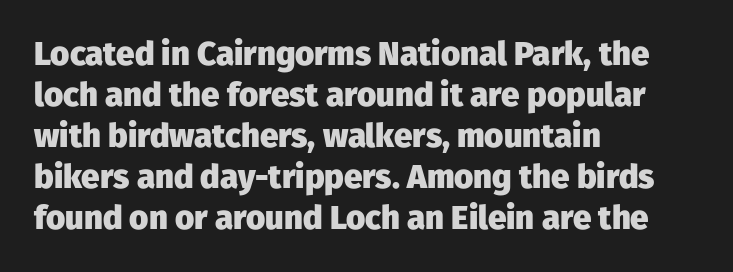
The image shows 33 px heavy sans-serif type, upright; set left-aligned, line spacing 1.24x, normal letter spacing, not underlined; low stroke contrast and a medium x-height.
